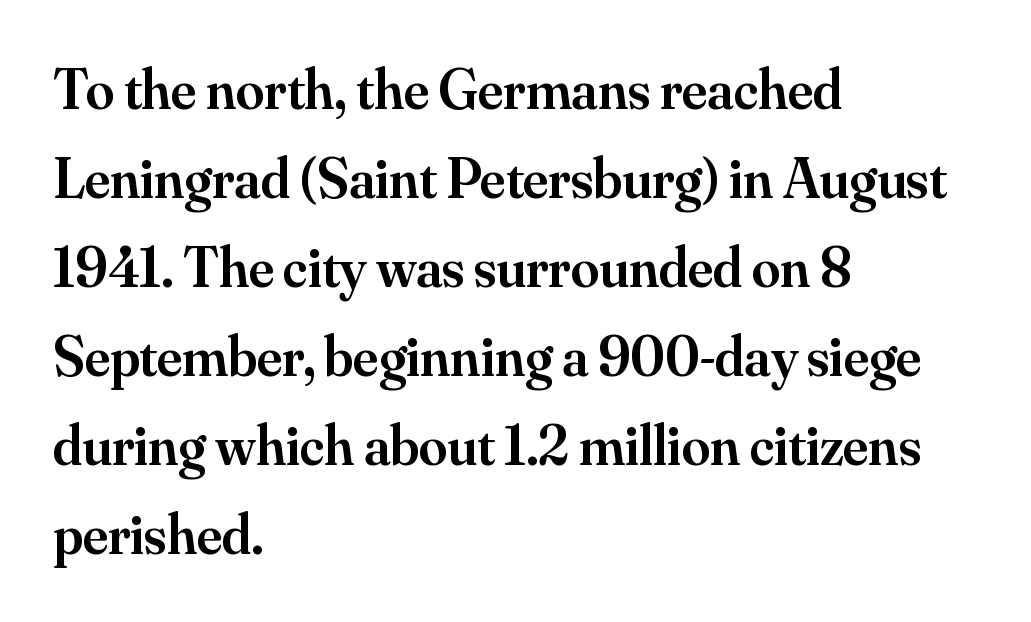
Q: Is the text bold? A: Semi-bold.
Q: Is the text italic (slanted)? A: No, it is upright.
Q: Is the typeface a serif or a sans-serif typeface? A: Serif.
Q: Is the text underlined? A: No.
Q: How is the paragraph aligned? A: Left-aligned.
Q: Is the spacing between letters normal or unusually wide? A: Normal.
Q: Is the spacing between lines tight, normal or loose? A: Normal.
Q: Width (condensed, normal, or wide)? A: Normal.
Q: Stroke contrast? A: Medium.
Q: x-height? A: Small.
Q: Monospaced? A: No.
